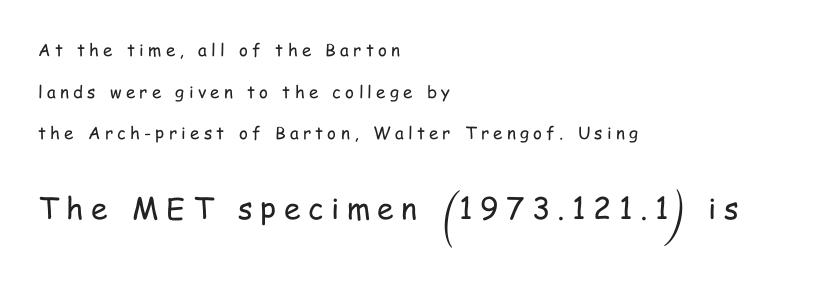
The strokes are not fattened; the text isn't bold. The rendering enlarges the type as you move from the upper chunk to the lower. The type is letterspaced generously, with wide tracking. The passage shown stacks its lines with a broad gap.
